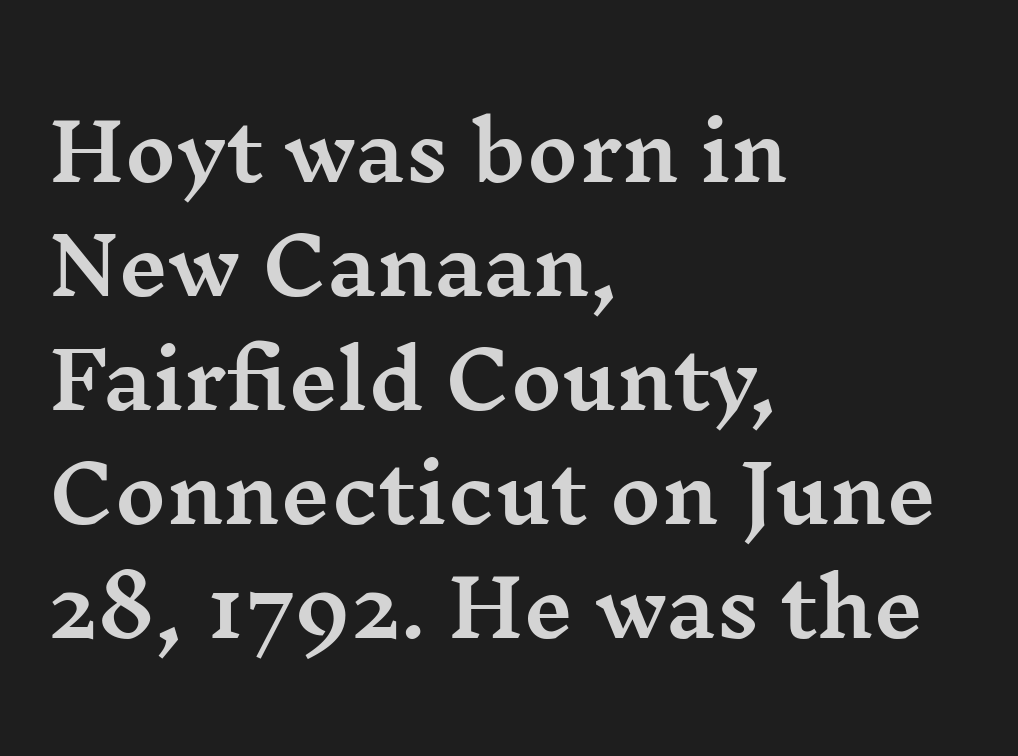
{"serif": "yes", "italic": "no", "width": "wide", "stroke_contrast": "medium", "x_height": "medium", "monospaced": "no", "underline": "no", "align": "left", "line_spacing": "normal", "line_spacing_ratio": 1.46, "letter_spacing": "normal", "letter_spacing_em": 0.0, "glyph_px": 78}
